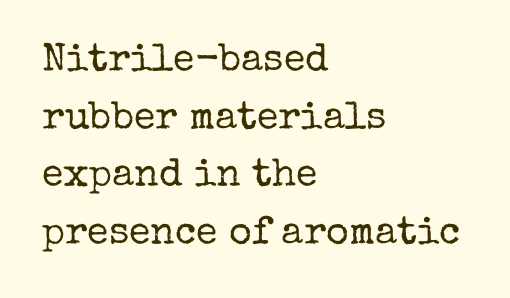
This sample has the flowing, uneven cadence of proportional lettering. Short note: letters normally spaced. How would I describe the line gaps? Plain and ordinary. Quick note: underline off. What kind of face is this? One with serifs. Left-aligned paragraph, ragged on the right.
